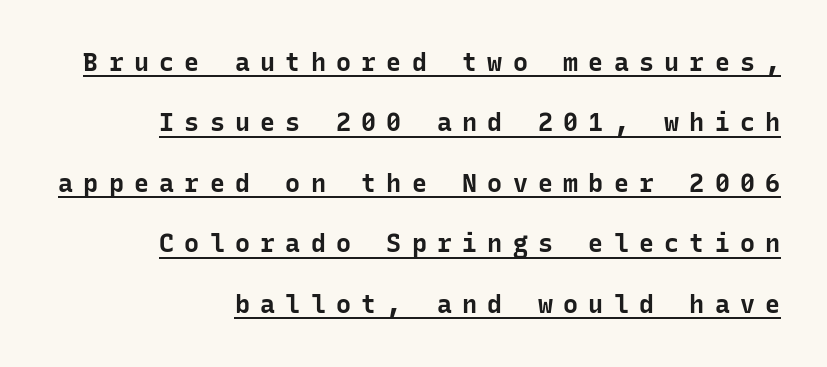
The image shows 25 px bold type, upright; set right-aligned, loose line spacing (2.42x), unusually wide letter spacing (+0.41 em), underlined.
